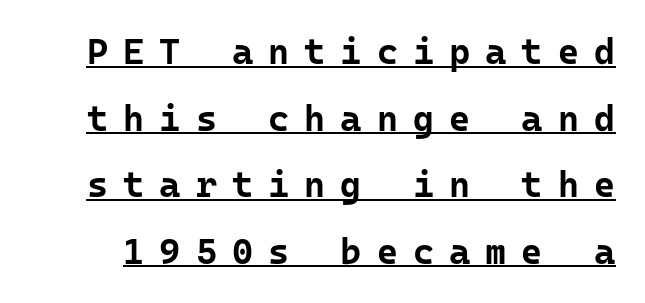
{"serif": "no", "italic": "no", "bold": "yes", "weight": "bold", "width": "normal", "stroke_contrast": "low", "x_height": "medium", "underline": "yes", "line_spacing_ratio": 1.85, "letter_spacing": "wide", "letter_spacing_em": 0.42, "glyph_px": 36}
